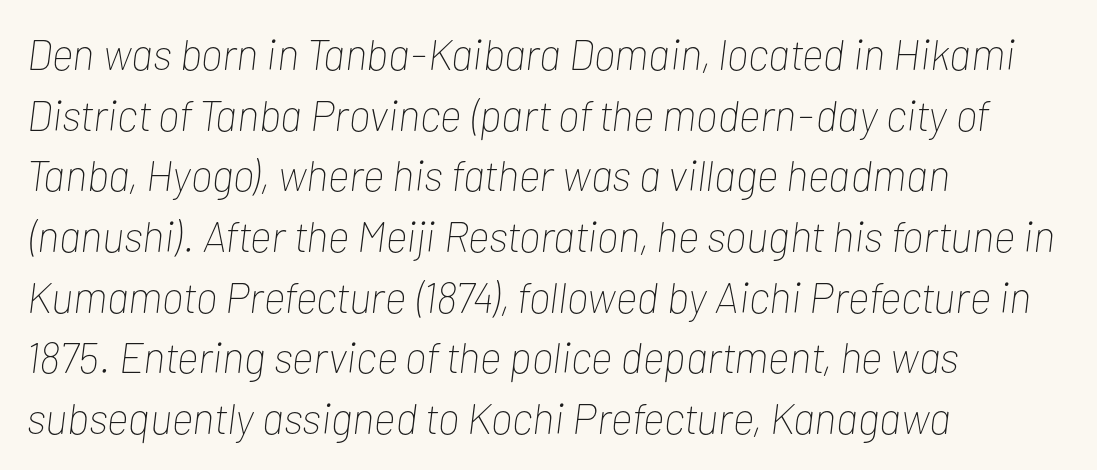
{"italic": "yes", "lean": "right", "slant_degrees": 7, "bold": "no", "weight": "thin", "width": "condensed", "stroke_contrast": "low", "x_height": "medium", "monospaced": "no", "underline": "no", "align": "left", "line_spacing": "normal", "line_spacing_ratio": 1.41, "letter_spacing": "normal", "letter_spacing_em": 0.0, "glyph_px": 43}
